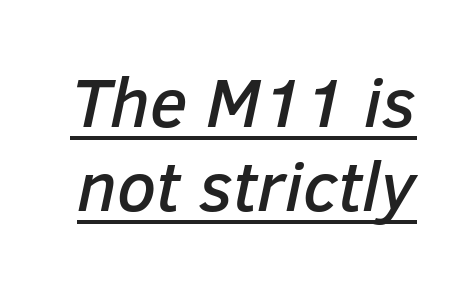
The image shows 70 px text type, italic (leaning right); set line spacing 1.2x, normal letter spacing, underlined; low stroke contrast and a medium x-height.
